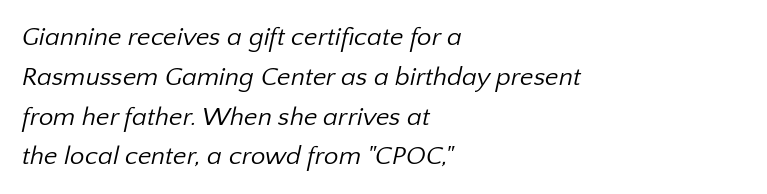
{"bold": "no", "underline": "no", "align": "left", "line_spacing": "normal", "line_spacing_ratio": 1.53, "letter_spacing": "normal", "letter_spacing_em": 0.0, "glyph_px": 26}
